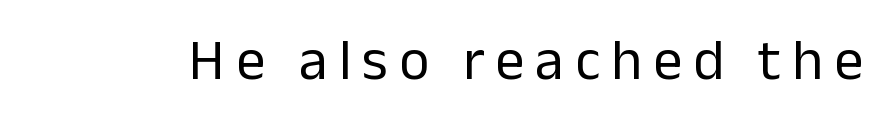
{"serif": "no", "italic": "no", "bold": "no", "weight": "regular", "width": "normal", "stroke_contrast": "low", "x_height": "medium", "monospaced": "no", "underline": "no", "glyph_px": 58}
